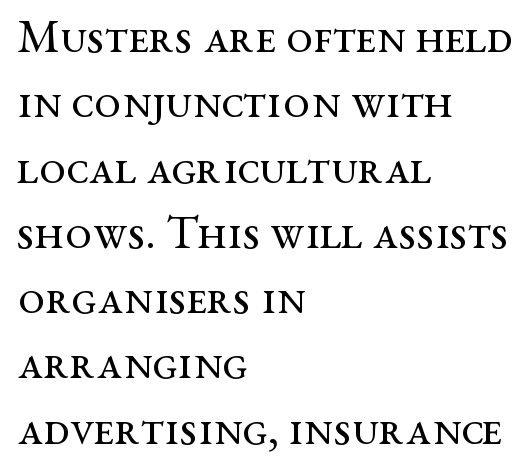
Q: Is the text bold? A: No.
Q: Is the text italic (slanted)? A: No, it is upright.
Q: Is the typeface a serif or a sans-serif typeface? A: Serif.
Q: Is the text underlined? A: No.
Q: How is the paragraph aligned? A: Left-aligned.
Q: Is the spacing between letters normal or unusually wide? A: Normal.
Q: Is the spacing between lines tight, normal or loose? A: Normal.
Q: Width (condensed, normal, or wide)? A: Wide.
Q: Stroke contrast? A: Medium.
Q: x-height? A: Medium.
Q: Monospaced? A: No.
